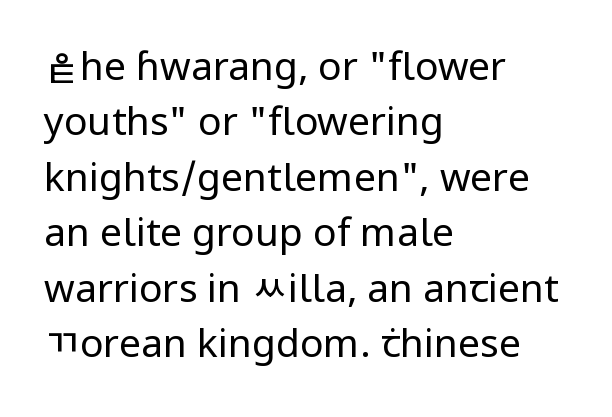
The image shows 39 px regular-weight sans-serif type, upright; set left-aligned, normal line spacing (1.42x), normal letter spacing, not underlined; low stroke contrast and a medium x-height.
